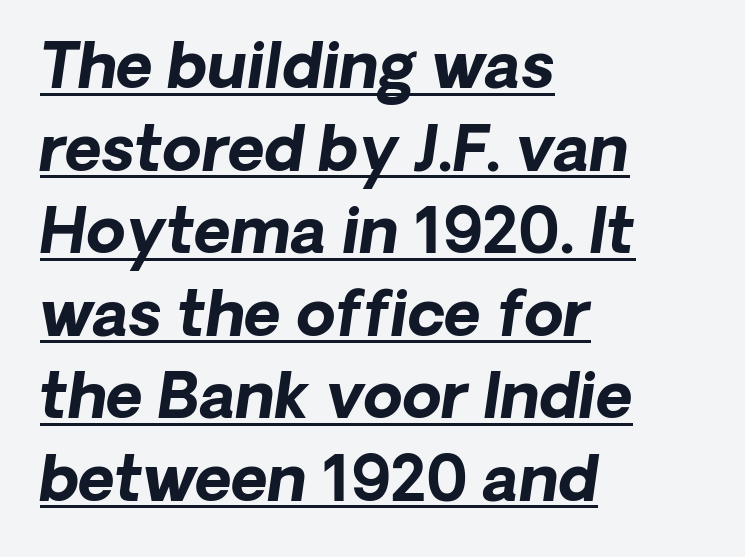
The image shows 63 px bold type, italic (leaning right); set left-aligned, normal line spacing (1.31x), normal letter spacing, underlined; low stroke contrast and a medium x-height.
